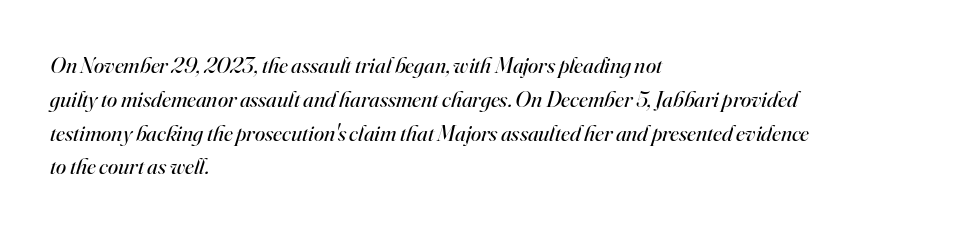
Q: Is the text bold? A: No.
Q: Is the text italic (slanted)? A: Yes, it leans right by about 16 degrees.
Q: Is the text underlined? A: No.
Q: How is the paragraph aligned? A: Left-aligned.
Q: Is the spacing between letters normal or unusually wide? A: Normal.
Q: Is the spacing between lines tight, normal or loose? A: Normal.
